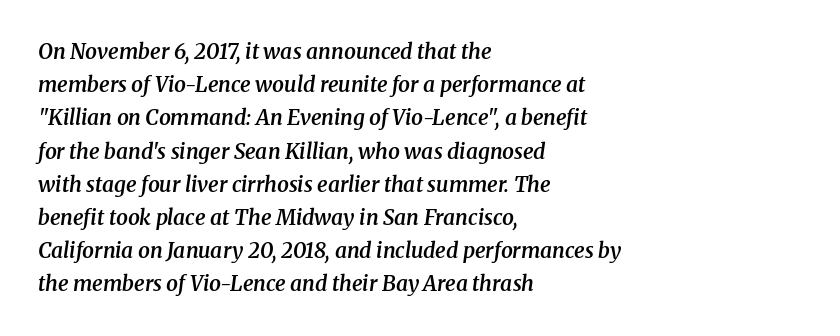
{"italic": "yes", "lean": "right", "slant_degrees": 8, "bold": "semi", "underline": "no", "align": "left", "line_spacing": "normal", "line_spacing_ratio": 1.58, "letter_spacing": "normal", "letter_spacing_em": 0.0, "glyph_px": 21}
